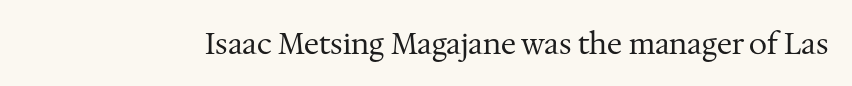
The image shows 29 px regular-weight serif type, upright; set normal letter spacing, not underlined; medium stroke contrast and a medium x-height.
